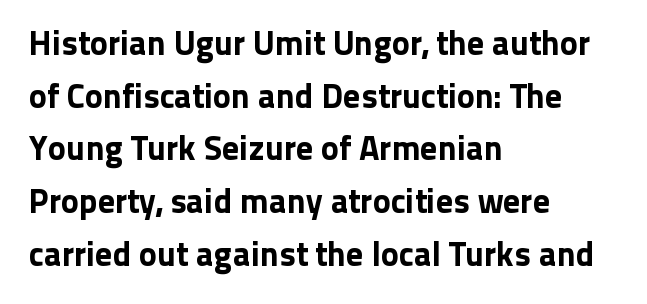
Q: Is the text italic (slanted)? A: No, it is upright.
Q: Is the typeface a serif or a sans-serif typeface? A: Sans-serif.
Q: Is the text underlined? A: No.
Q: How is the paragraph aligned? A: Left-aligned.
Q: Is the spacing between letters normal or unusually wide? A: Normal.
Q: Is the spacing between lines tight, normal or loose? A: Normal.
Q: Width (condensed, normal, or wide)? A: Normal.
Q: Stroke contrast? A: Low.
Q: x-height? A: Medium.
Q: Monospaced? A: No.
